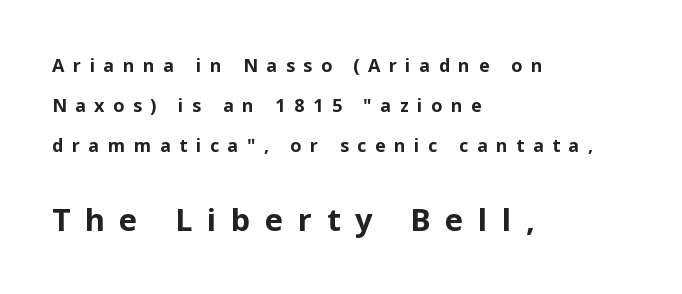
{"serif": "no", "italic": "no", "bold": "yes", "weight": "bold", "width": "normal", "stroke_contrast": "low", "x_height": "medium", "monospaced": "no", "underline": "no", "align": "left", "line_spacing": "loose", "line_spacing_ratio": 2.23, "letter_spacing": "wide", "letter_spacing_em": 0.47, "larger_block": "second", "size_ratio": 1.72, "glyph_px": 31}
